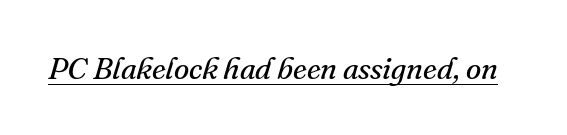
{"serif": "yes", "italic": "yes", "lean": "right", "slant_degrees": 16, "bold": "no", "weight": "regular", "width": "normal", "stroke_contrast": "medium", "x_height": "small", "monospaced": "no", "underline": "yes", "letter_spacing": "normal", "letter_spacing_em": 0.0, "glyph_px": 31}
